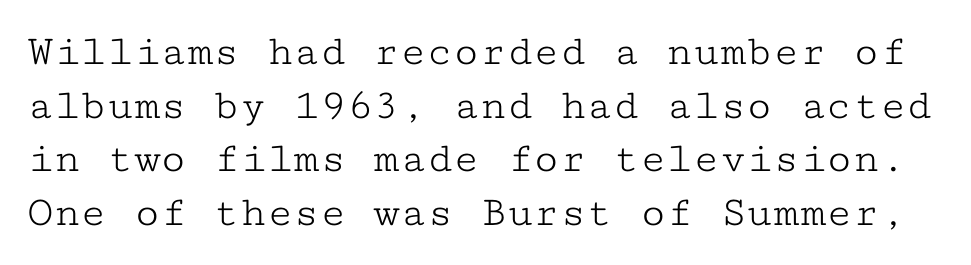
{"serif": "yes", "italic": "no", "bold": "no", "weight": "light", "width": "wide", "stroke_contrast": "low", "x_height": "medium", "monospaced": "yes", "underline": "no", "line_spacing_ratio": 1.22, "letter_spacing": "normal", "letter_spacing_em": 0.0, "glyph_px": 44}
